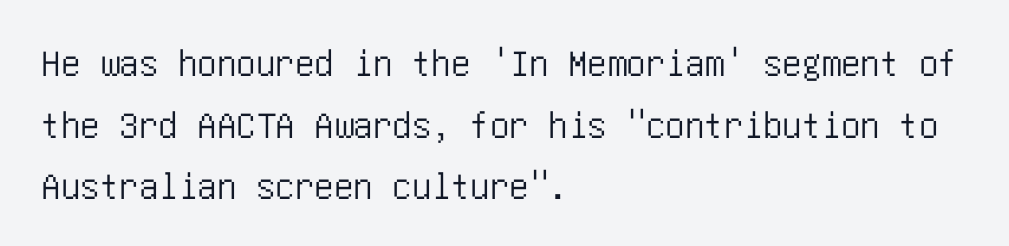
Q: Is the text italic (slanted)? A: No, it is upright.
Q: Is the typeface a serif or a sans-serif typeface? A: Sans-serif.
Q: Is the text underlined? A: No.
Q: How is the paragraph aligned? A: Left-aligned.
Q: Is the spacing between letters normal or unusually wide? A: Normal.
Q: Is the spacing between lines tight, normal or loose? A: Normal.
Q: Width (condensed, normal, or wide)? A: Condensed.
Q: Stroke contrast? A: Low.
Q: x-height? A: Large.
